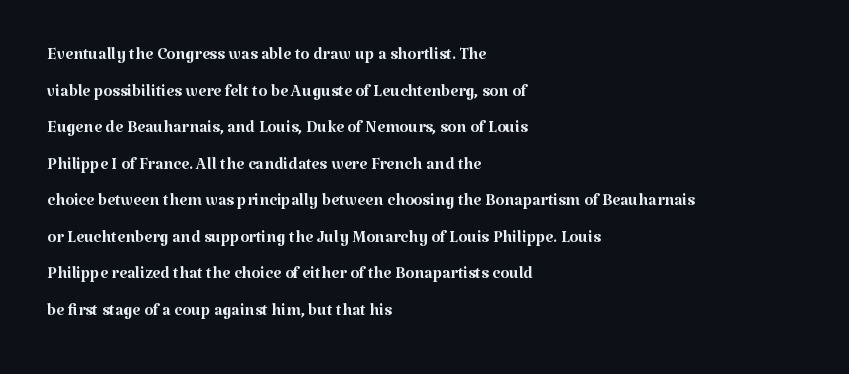
Notice how descenders clear the ascenders below comfortably — that's standard leading. Heft: none added — not bold. Posture: upright roman. The tracking reads as untouched default to a designer's eye. If you drew a ruler down the left edge, every line would touch it.
